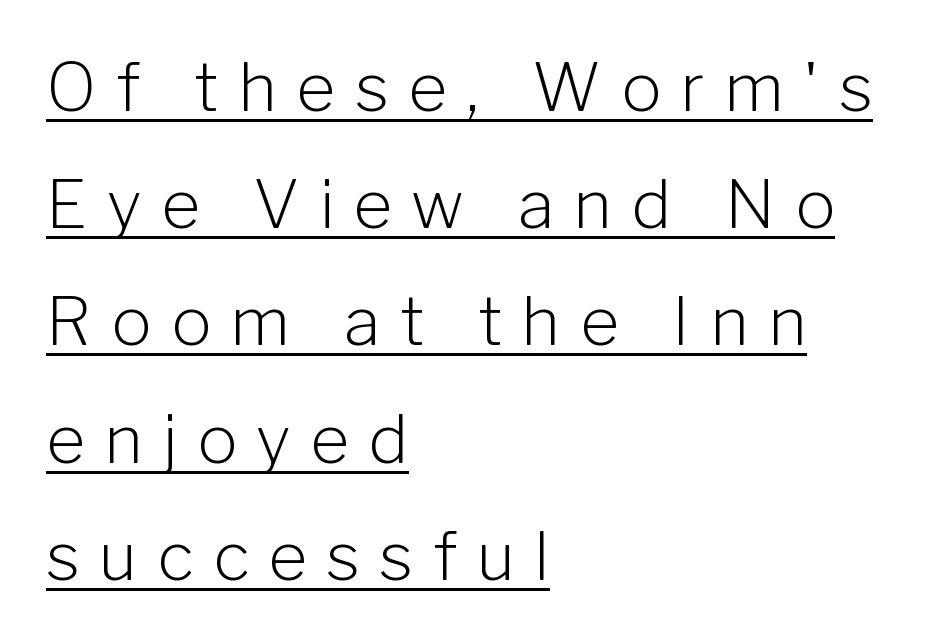
The image shows 67 px light sans-serif type, upright; set left-aligned, line spacing 1.75x, unusually wide letter spacing (+0.29 em), underlined; low stroke contrast and a medium x-height.
